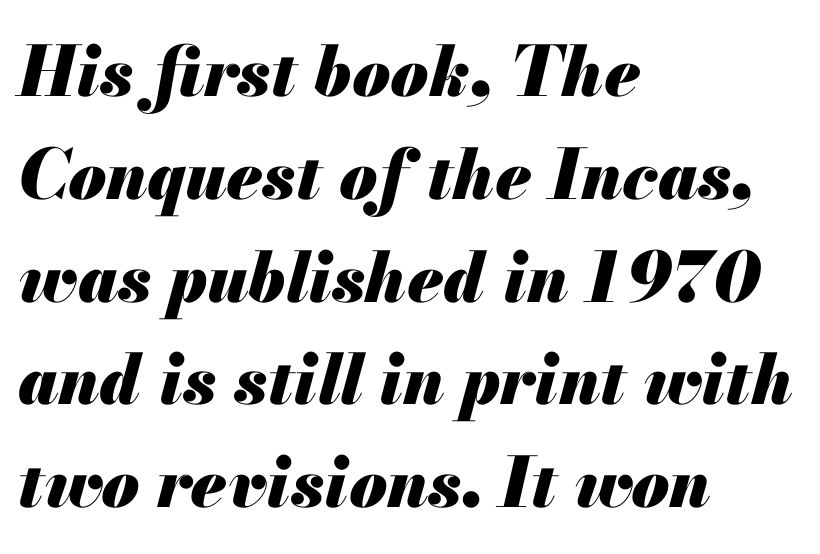
A normal amount of white space separates one row of letters from the next. The lines in this sample share a left origin and differ only in where they stop. Slanted lettering throughout. Beneath every word, the page is bare. Here the designer chose a conventional face with non-uniform glyph widths.
